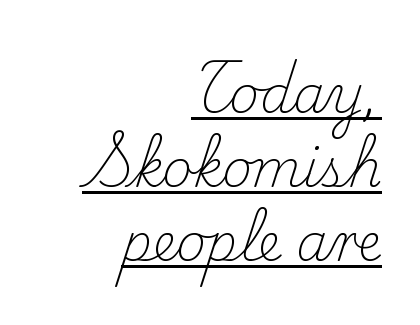
What kind of face is this? One with serifs. These lines sit exactly where default settings would place them. Like a heading marked for emphasis, these lines bear an underscore. Heaviness? Minimal to ordinary, like unemphasized prose. The lines are quadded right.
